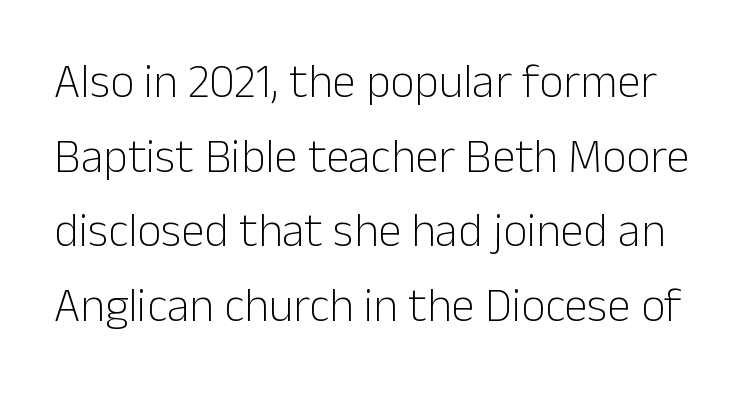
The image shows 47 px light sans-serif type, upright; set normal line spacing (1.59x), normal letter spacing, not underlined; low stroke contrast and a medium x-height.
